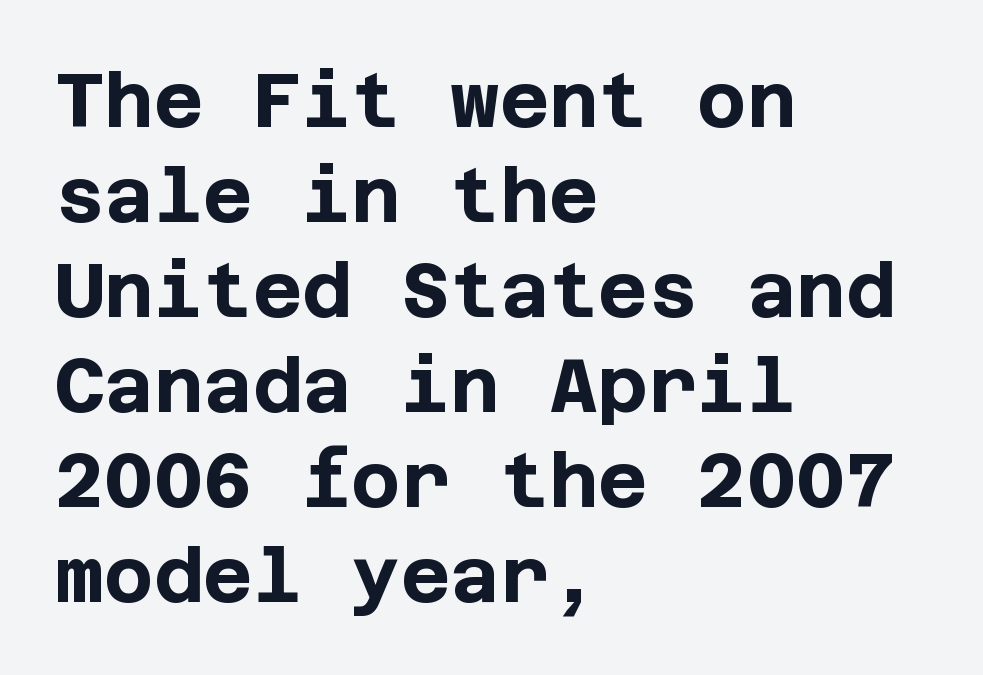
{"serif": "no", "italic": "no", "bold": "yes", "weight": "bold", "width": "normal", "stroke_contrast": "low", "x_height": "large", "underline": "no", "align": "left", "line_spacing": "normal", "line_spacing_ratio": 1.25, "letter_spacing": "normal", "letter_spacing_em": 0.0, "glyph_px": 76}
